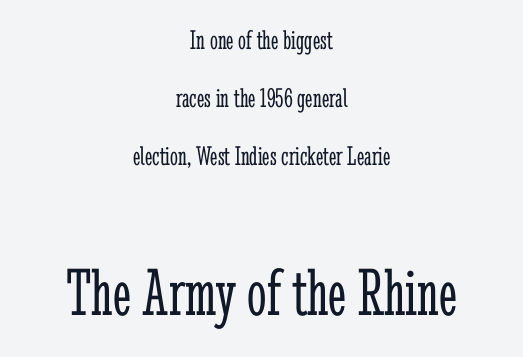
{"serif": "yes", "italic": "no", "bold": "no", "weight": "light", "width": "condensed", "stroke_contrast": "low", "x_height": "medium", "monospaced": "no", "underline": "no", "align": "center", "line_spacing": "loose", "line_spacing_ratio": 2.07, "letter_spacing": "normal", "letter_spacing_em": 0.0, "larger_block": "second", "size_ratio": 2.46, "glyph_px": 69}
